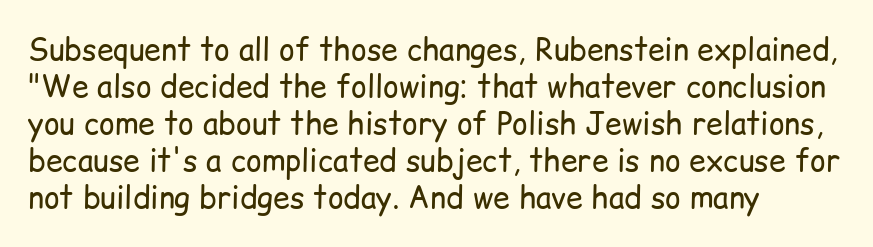
Descender tails drop into unmarked territory. The rendering shows plain stroke endings on the letterforms — a sans-serif design. Weight class: somewhere from thin through regular. No italicization has been applied; the sample stays upright.
